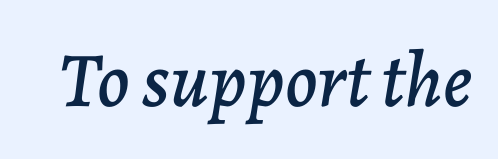
Think of a printed novel: that variable character pitch is what you see here. The baseline area is clear. The lettering tilts uniformly, giving the passage an italic look. Is the letter spacing exaggerated? No — it looks like the ordinary default.
